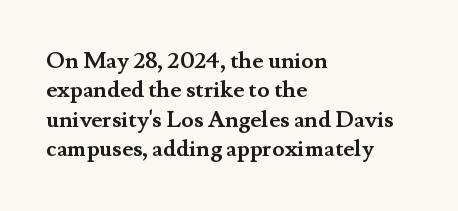
Q: Is the text bold? A: Yes.
Q: Is the text italic (slanted)? A: No, it is upright.
Q: Is the text underlined? A: No.
Q: How is the paragraph aligned? A: Left-aligned.
Q: Is the spacing between letters normal or unusually wide? A: Normal.
Q: Is the spacing between lines tight, normal or loose? A: Normal.
